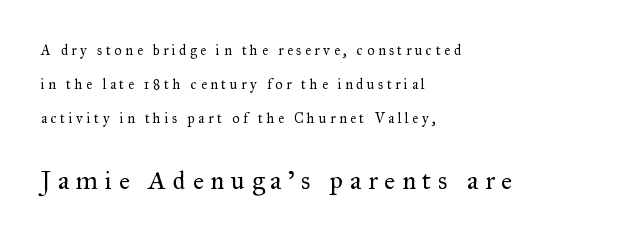
The words here are not underlined. No letter is thick-stroked: the sample isn't bold. Leftover space on each line is placed entirely after the last word. How would I describe the line gaps? Wide and relaxed. The passage shown begins with its smaller block and ends with its larger one.
